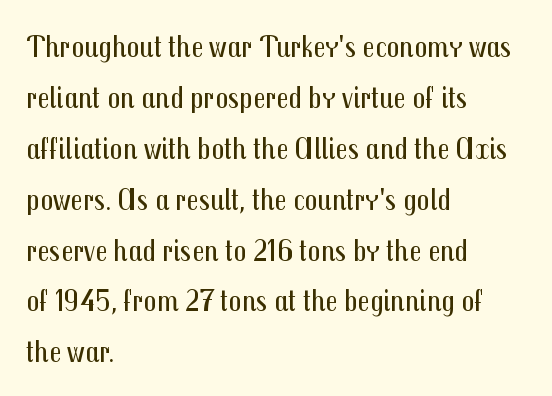
The image shows 32 px regular-weight, condensed sans-serif type, upright; set left-aligned, normal line spacing (1.59x), normal letter spacing, not underlined; medium stroke contrast and a medium x-height.
